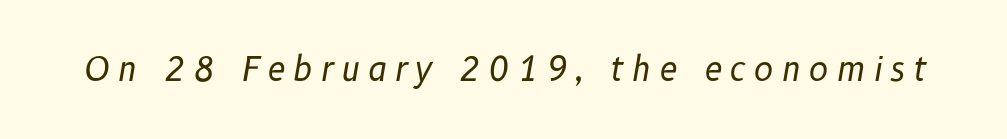
Spacing verdict: proportional, widths tailored to each character. The passage shown is not bold in any degree. The face used here has a pronounced slope to its letters. Letters rest on an invisible, unmarked baseline.
